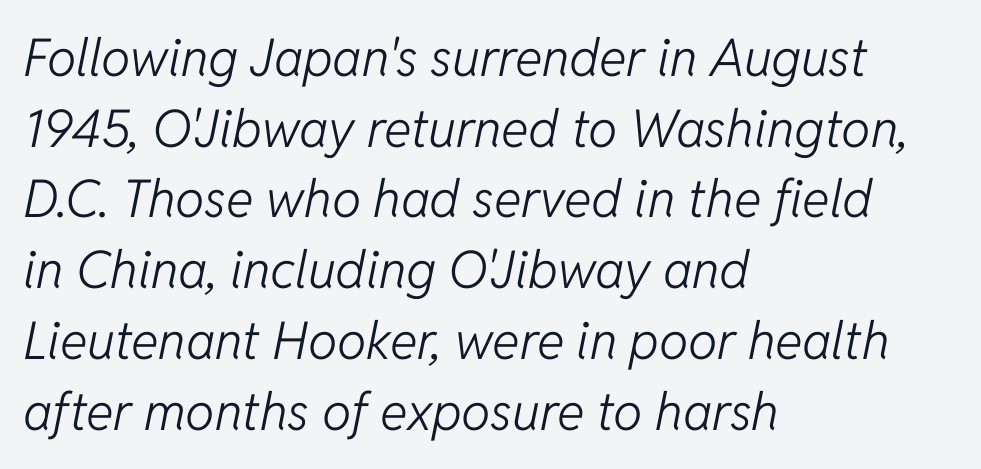
Whoever set this chose a conventional vertical rhythm. Anything drawn beneath the words? Only blank space. The type is set solid horizontally, with unmodified tracking. The whole block is typeset with a tilt. Character widths vary here, with narrow letters taking less room than wide ones. Stroke thickness stays within the range of a standard reading face or lighter.
